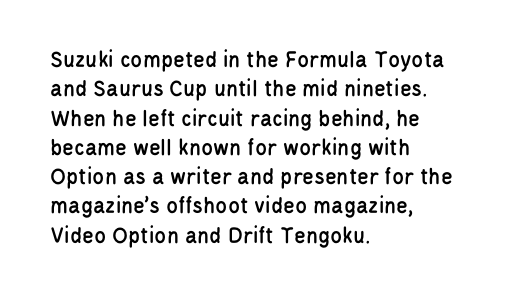
The lettering stays uniformly vertical, giving the passage a roman look. The letterforms sit shoulder to shoulder at normal distance. The setting favours the left margin, as ordinary paragraphs usually do. Decoration check: the copy has no underline.
